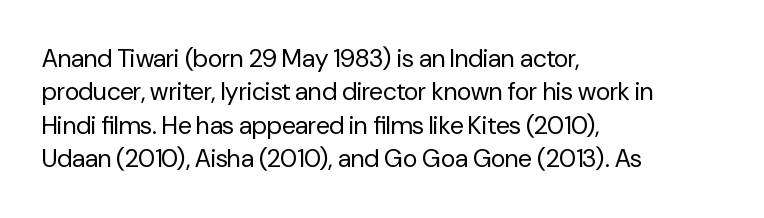
Q: Is the text bold? A: No.
Q: Is the text italic (slanted)? A: No, it is upright.
Q: Is the text underlined? A: No.
Q: How is the paragraph aligned? A: Left-aligned.
Q: Is the spacing between letters normal or unusually wide? A: Normal.
Q: Is the spacing between lines tight, normal or loose? A: Normal.
